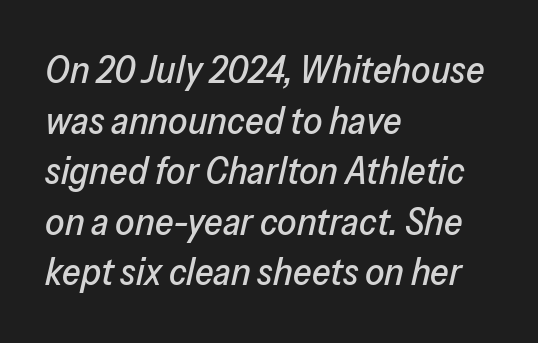
The image shows 38 px text type, italic (leaning right); set left-aligned, normal line spacing (1.33x), normal letter spacing, not underlined; low stroke contrast and a medium x-height.
